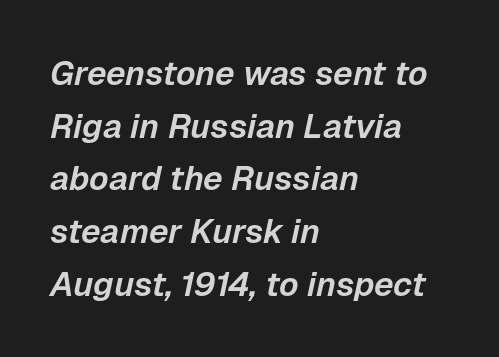
{"italic": "yes", "lean": "right", "slant_degrees": 12, "width": "normal", "stroke_contrast": "low", "x_height": "medium", "monospaced": "no", "underline": "no", "align": "left", "line_spacing": "normal", "line_spacing_ratio": 1.55, "letter_spacing": "normal", "letter_spacing_em": 0.0, "glyph_px": 34}
